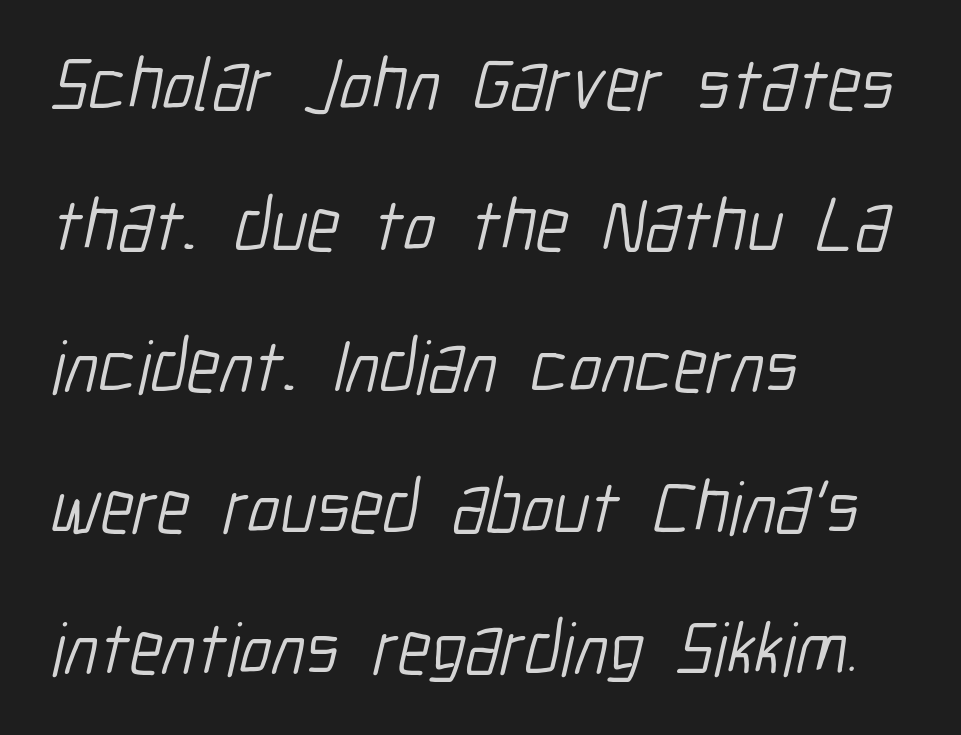
{"serif": "no", "bold": "no", "weight": "light", "width": "condensed", "stroke_contrast": "low", "x_height": "medium", "monospaced": "no", "underline": "no", "align": "left", "line_spacing_ratio": 1.88, "letter_spacing": "normal", "letter_spacing_em": 0.0, "glyph_px": 75}
